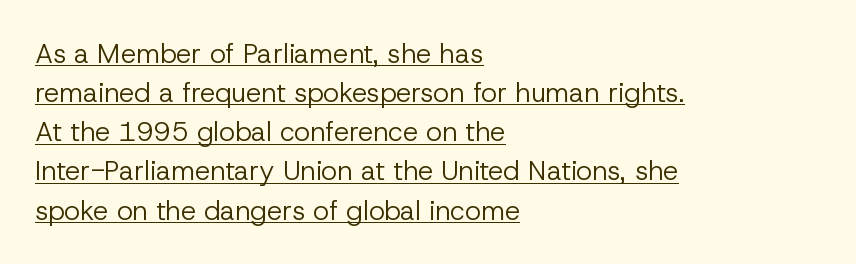
The image shows 27 px text type, upright; set left-aligned, normal line spacing (1.45x), normal letter spacing, underlined.
